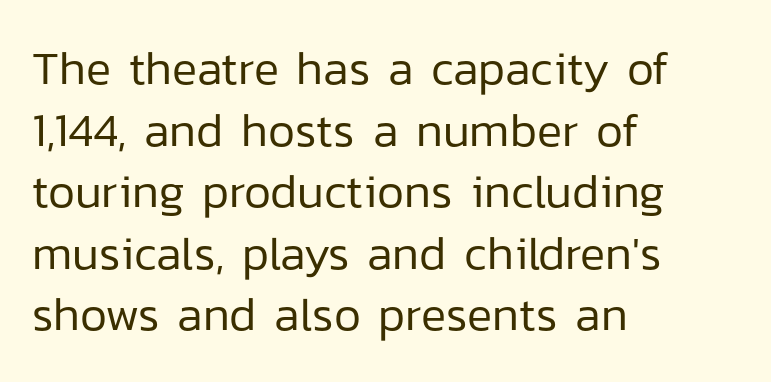
Q: Is the text bold? A: No.
Q: Is the text italic (slanted)? A: No, it is upright.
Q: Is the typeface a serif or a sans-serif typeface? A: Sans-serif.
Q: Is the text underlined? A: No.
Q: How is the paragraph aligned? A: Left-aligned.
Q: Is the spacing between letters normal or unusually wide? A: Normal.
Q: Is the spacing between lines tight, normal or loose? A: Normal.
Q: Width (condensed, normal, or wide)? A: Normal.
Q: Stroke contrast? A: Low.
Q: x-height? A: Medium.
Q: Monospaced? A: No.
